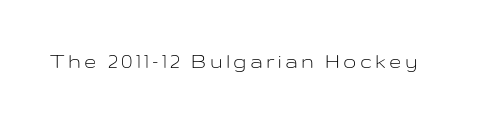
{"italic": "no", "bold": "no", "underline": "no", "glyph_px": 22}
